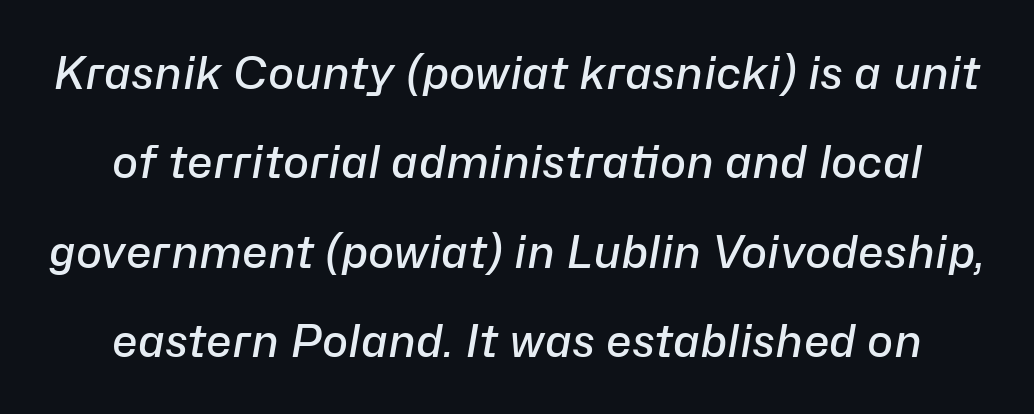
{"italic": "yes", "lean": "right", "slant_degrees": 10, "bold": "semi", "weight": "semibold", "width": "normal", "stroke_contrast": "low", "x_height": "medium", "monospaced": "no", "underline": "no", "line_spacing": "loose", "line_spacing_ratio": 2.03, "letter_spacing": "normal", "letter_spacing_em": 0.0, "glyph_px": 44}
